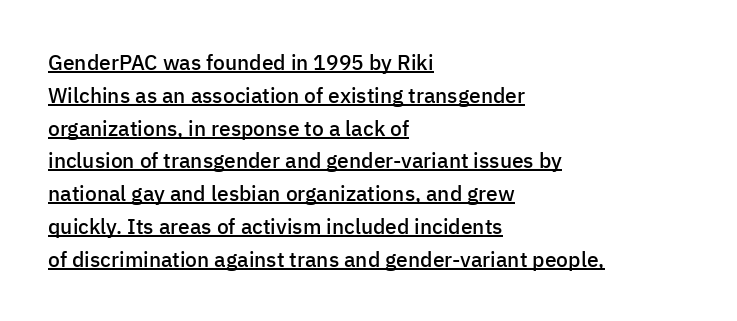
Q: Is the text bold? A: Semi-bold.
Q: Is the text italic (slanted)? A: No, it is upright.
Q: Is the text underlined? A: Yes.
Q: How is the paragraph aligned? A: Left-aligned.
Q: Is the spacing between letters normal or unusually wide? A: Normal.
Q: Is the spacing between lines tight, normal or loose? A: Normal.
